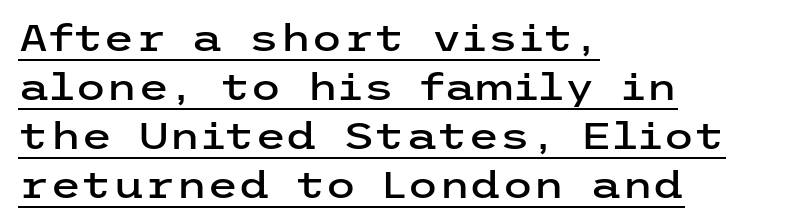
The image shows 36 px wide sans-serif type, upright; set left-aligned, normal line spacing (1.36x), normal letter spacing, underlined; low stroke contrast and a medium x-height.
